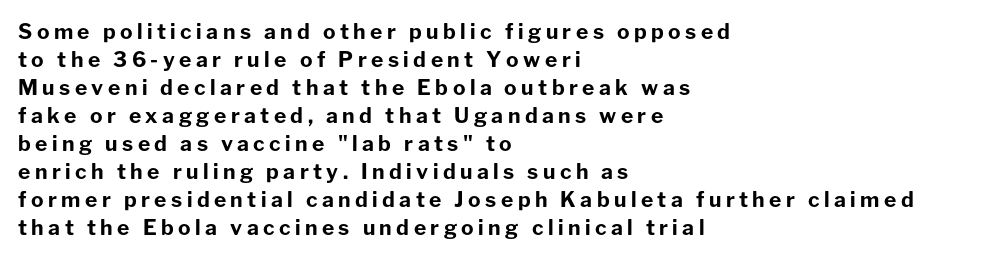
Notice how the stems are strictly vertical — no italics here. Rule under the text: the space is simply empty. Each word looks stretched out because of the extra space between its letters. Is the type bold? Yes — the strokes are clearly thick and heavy. Honestly, the row spacing looks completely unremarkable. Each line starts at the same left margin while the right side varies.
